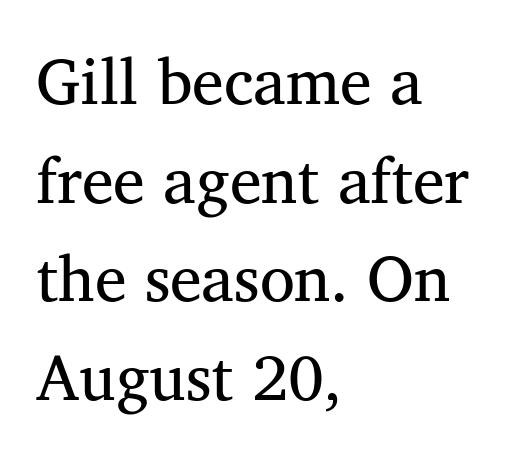
The image shows 64 px regular-weight serif type, upright; set left-aligned, normal line spacing (1.54x), normal letter spacing, not underlined; medium stroke contrast and a medium x-height.
